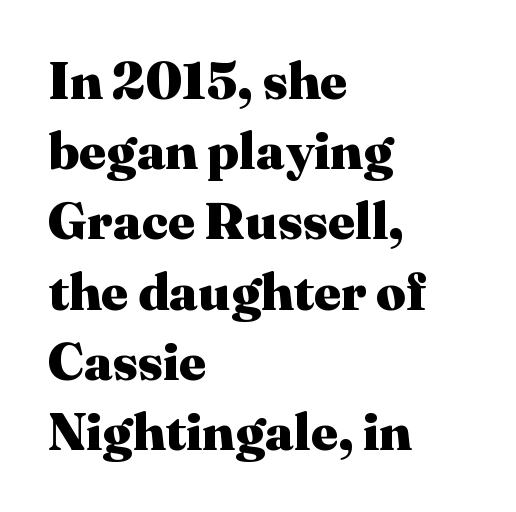
The image shows 52 px heavy serif type, upright; set left-aligned, normal line spacing (1.35x), normal letter spacing, not underlined; medium stroke contrast and a medium x-height.
